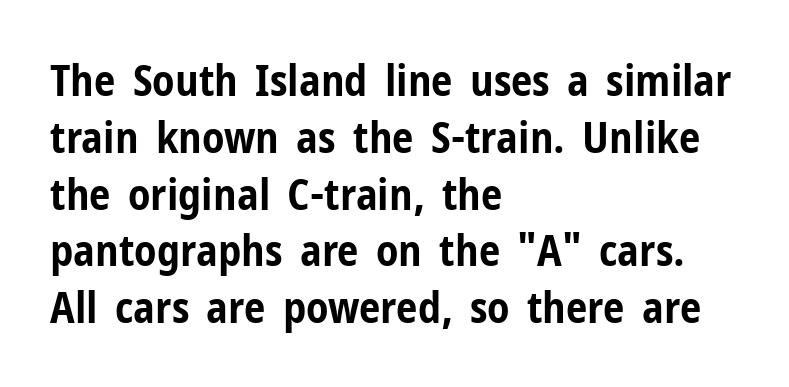
The image shows 43 px bold, condensed sans-serif type, upright; set left-aligned, normal line spacing (1.32x), normal letter spacing, not underlined; low stroke contrast and a medium x-height.
